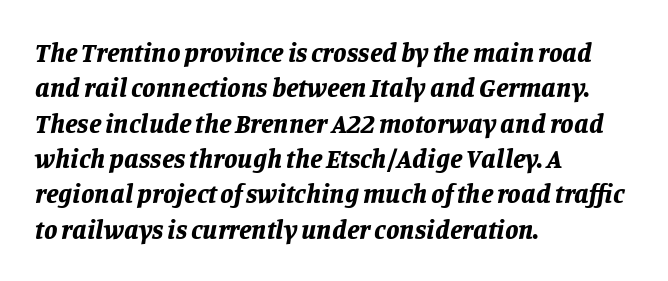
The image shows 27 px bold type, italic (leaning right); set left-aligned, normal line spacing (1.31x), normal letter spacing, not underlined.
